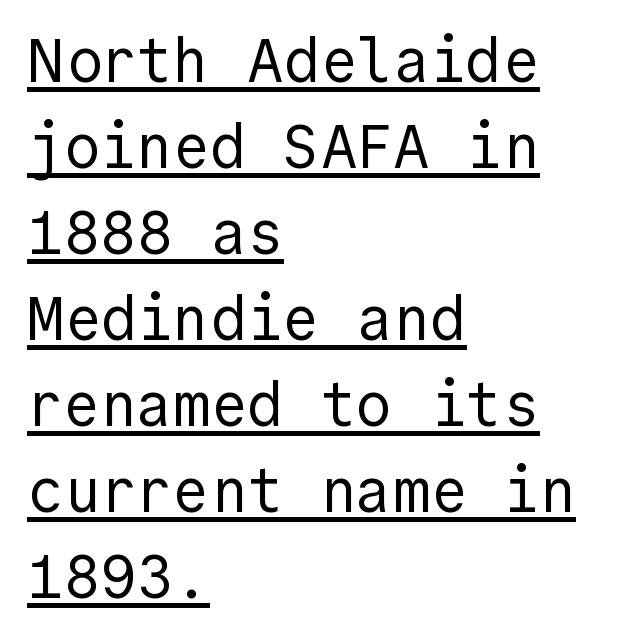
{"serif": "no", "italic": "no", "bold": "no", "weight": "regular", "width": "normal", "x_height": "medium", "underline": "yes", "align": "left", "line_spacing": "normal", "line_spacing_ratio": 1.41, "letter_spacing": "normal", "letter_spacing_em": 0.0, "glyph_px": 61}
